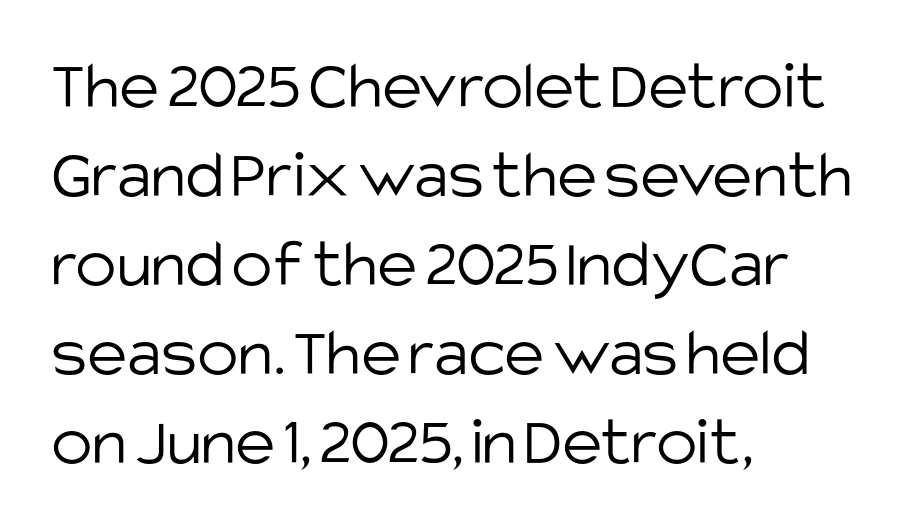
Q: Is the text bold? A: No.
Q: Is the text italic (slanted)? A: No, it is upright.
Q: Is the typeface a serif or a sans-serif typeface? A: Sans-serif.
Q: Is the text underlined? A: No.
Q: How is the paragraph aligned? A: Left-aligned.
Q: Is the spacing between letters normal or unusually wide? A: Normal.
Q: Is the spacing between lines tight, normal or loose? A: Normal.
Q: Width (condensed, normal, or wide)? A: Normal.
Q: Stroke contrast? A: Low.
Q: x-height? A: Large.
Q: Monospaced? A: No.
